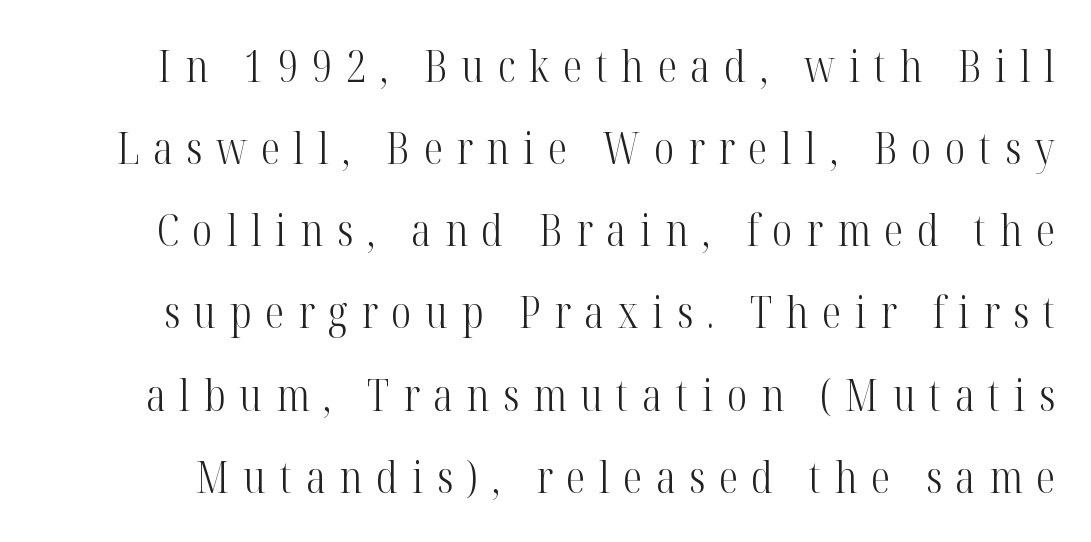
{"serif": "yes", "italic": "no", "bold": "no", "weight": "light", "width": "condensed", "stroke_contrast": "high", "x_height": "medium", "monospaced": "no", "underline": "no", "line_spacing": "loose", "line_spacing_ratio": 1.91, "letter_spacing": "wide", "letter_spacing_em": 0.32, "glyph_px": 43}
